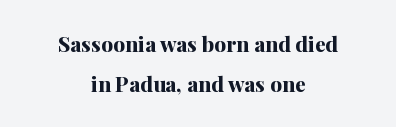
Q: Is the text bold? A: Yes.
Q: Is the text italic (slanted)? A: No, it is upright.
Q: Is the text underlined? A: No.
Q: How is the paragraph aligned? A: Centered.
Q: Is the spacing between letters normal or unusually wide? A: Normal.
